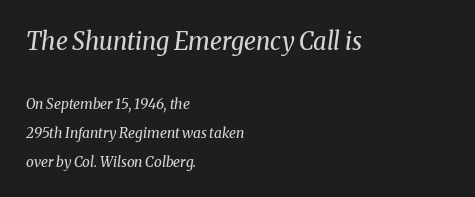
{"italic": "yes", "lean": "right", "slant_degrees": 8, "bold": "no", "underline": "no", "align": "left", "line_spacing": "loose", "line_spacing_ratio": 2.07, "letter_spacing": "normal", "letter_spacing_em": 0.0, "larger_block": "first", "size_ratio": 1.71, "glyph_px": 24}
